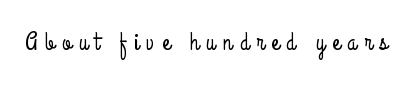
{"underline": "no", "letter_spacing": "wide", "letter_spacing_em": 0.3, "glyph_px": 25}
